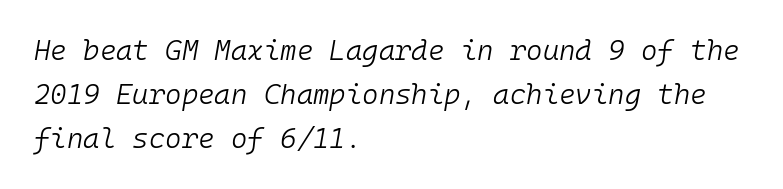
The baseline area is clear. The typeface has the unassuming heft of standard copy or less. The rendering keeps characters at their native spacing. Slanted lettering throughout.
